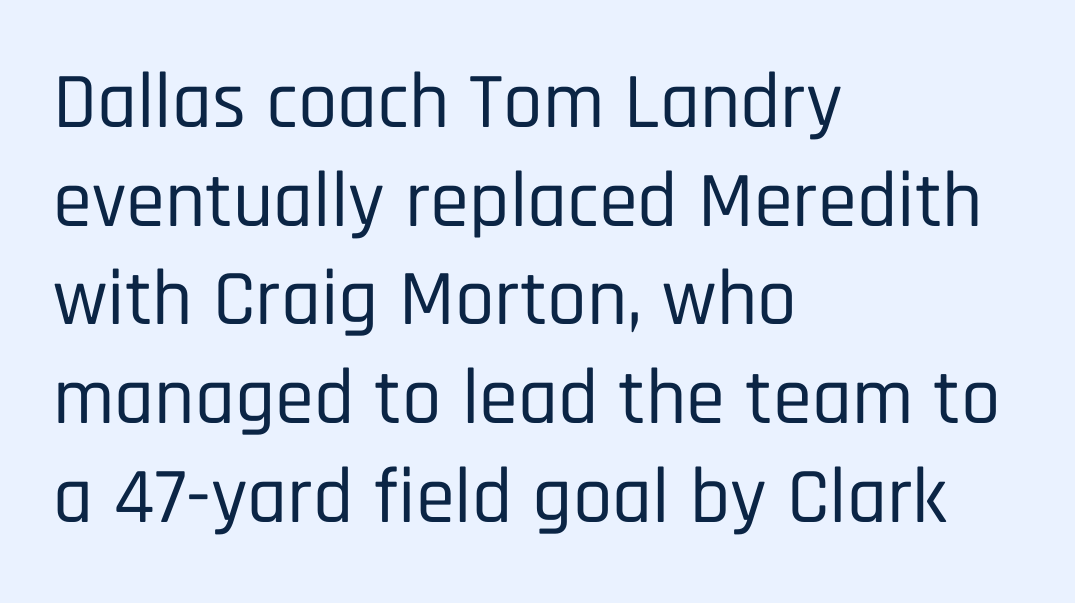
There is no visible air inserted between adjacent glyphs. Successive baselines arrive at the customary interval. Nobody drew a line under any word here. Line beginnings align vertically; line endings do not. I'd call this a sans setting — the letters go barefoot.
